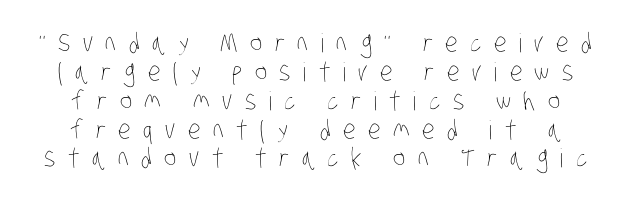
Q: Is the text bold? A: No.
Q: Is the text underlined? A: No.
Q: Is the spacing between letters normal or unusually wide? A: Unusually wide.
Q: Is the spacing between lines tight, normal or loose? A: Tight.
